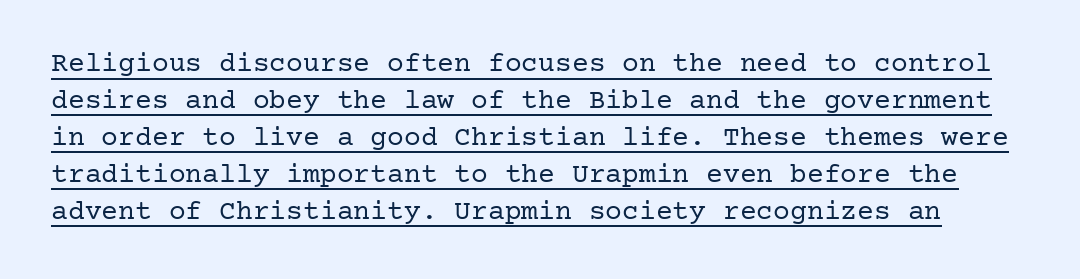
{"serif": "yes", "italic": "no", "bold": "no", "weight": "regular", "width": "normal", "stroke_contrast": "low", "x_height": "medium", "underline": "yes", "line_spacing": "normal", "line_spacing_ratio": 1.32, "letter_spacing": "normal", "letter_spacing_em": 0.0, "glyph_px": 28}
